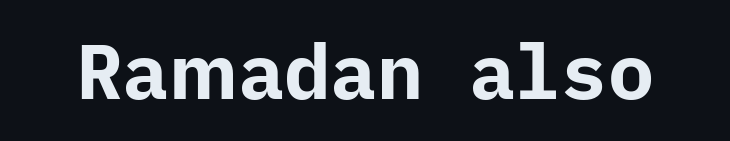
{"serif": "no", "italic": "no", "bold": "yes", "weight": "bold", "width": "normal", "stroke_contrast": "low", "x_height": "medium", "underline": "no", "letter_spacing": "normal", "letter_spacing_em": 0.0, "glyph_px": 77}
